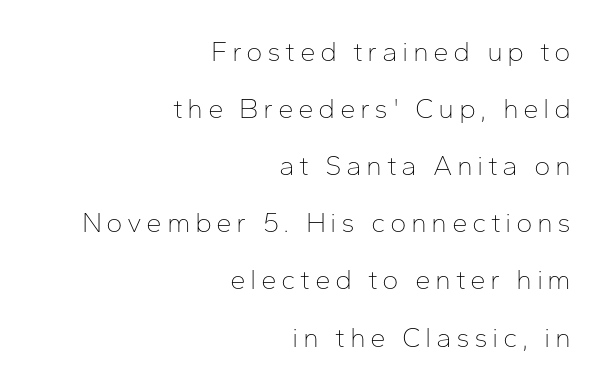
Airy leading. Characters remain perfectly vertical along every line. A bare baseline throughout the passage. The passage shown is typed in a proportional face where columns would drift. In terms of letterform style, serifs are entirely absent. Right-aligned paragraph, ragged on the left.
